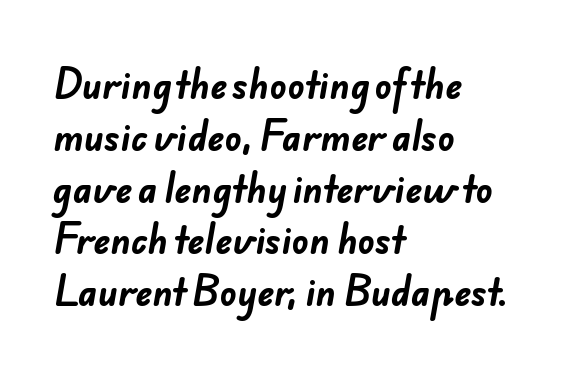
The image shows 35 px bold sans-serif type; set left-aligned, normal line spacing (1.48x), normal letter spacing, not underlined; low stroke contrast and a small x-height.
